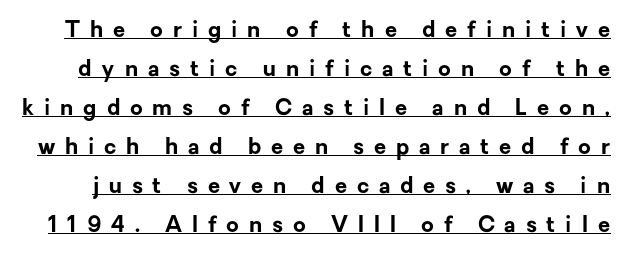
Q: Is the text bold? A: Yes.
Q: Is the text italic (slanted)? A: No, it is upright.
Q: Is the text underlined? A: Yes.
Q: Is the spacing between letters normal or unusually wide? A: Unusually wide.
